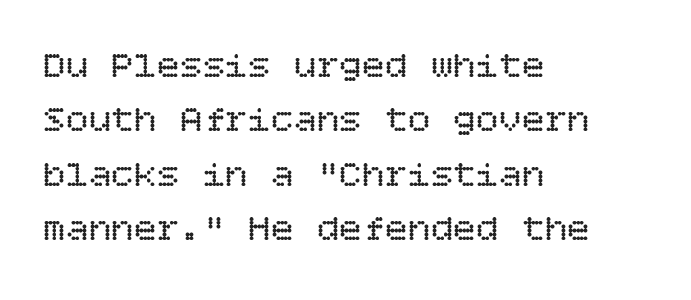
The space between consecutive lines is moderate. The baseline area is clear. Typeset ragged right — the left edge is the straight one. Inter-character spacing is left at the font's built-in metrics. The type sits square on the baseline with zero lean.
